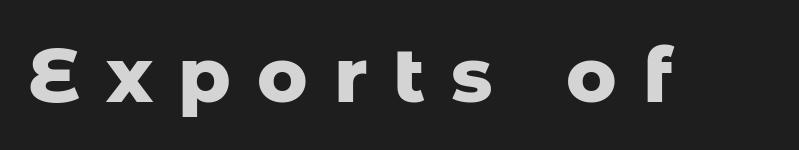
The image shows 76 px heavy sans-serif type, upright; set unusually wide letter spacing (+0.34 em), not underlined; low stroke contrast and a medium x-height.
